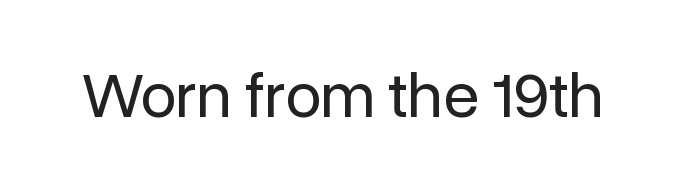
The image shows 65 px regular-weight sans-serif type, upright; set normal letter spacing, not underlined; low stroke contrast and a medium x-height.
